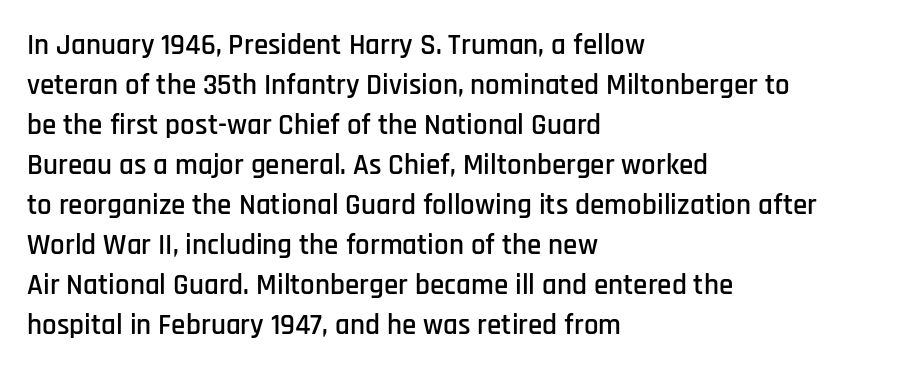
Between one letter and the next there's only the usual sliver of space. This is sans-serif lettering, the kind often seen on screens and signage. Is the block centered? No — it sits flush against the left margin. You can tell it's not italic because the verticals are truly vertical. A typesetter would call this proportional, since set widths differ per character. These lines sit exactly where default settings would place them.
